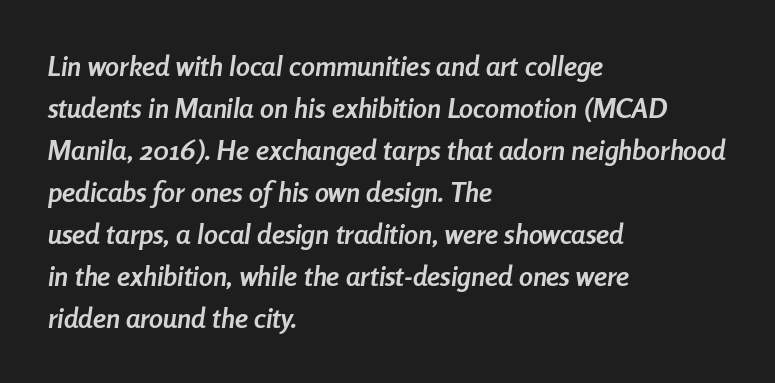
The letters are bold, with thick, heavy strokes. The foot of each line stays bare and open. In terms of letterspacing, this is plain default setting. Typeset ragged right — the left edge is the straight one. A normal amount of white space separates one row of letters from the next. Proportional: the letters do not fall into vertical columns.
